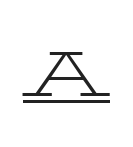
Each letter keeps its own natural width here, so spacing adapts to shape. Letters have the restrained weight of plain body copy at most. The font family rendered here belongs to the serif group. A typesetter would call this heavily tracked-out type. Compared with undecorated copy, this sample adds a rule below the words. Every character sits straight up, as roman type does.
